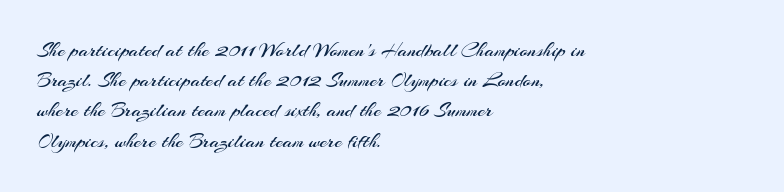
{"bold": "no", "underline": "no", "align": "left", "line_spacing": "normal", "line_spacing_ratio": 1.44, "letter_spacing": "normal", "letter_spacing_em": 0.0, "glyph_px": 21}
